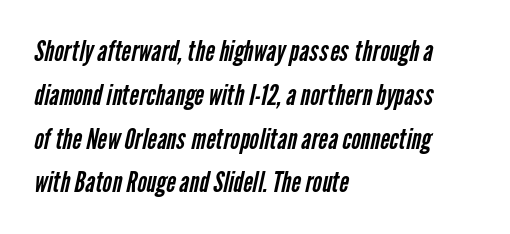
Q: Is the text bold? A: No.
Q: Is the typeface a serif or a sans-serif typeface? A: Sans-serif.
Q: Is the text underlined? A: No.
Q: How is the paragraph aligned? A: Left-aligned.
Q: Is the spacing between letters normal or unusually wide? A: Normal.
Q: Is the spacing between lines tight, normal or loose? A: Normal.
Q: Width (condensed, normal, or wide)? A: Condensed.
Q: Stroke contrast? A: Low.
Q: x-height? A: Medium.
Q: Monospaced? A: No.
